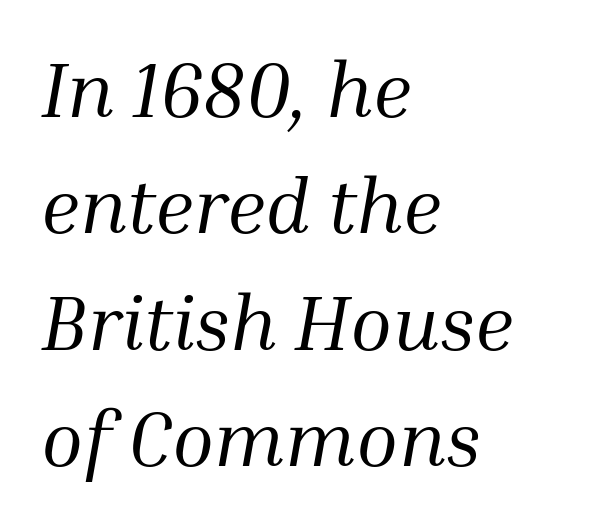
{"serif": "yes", "italic": "yes", "lean": "right", "slant_degrees": 10, "bold": "no", "weight": "regular", "width": "normal", "stroke_contrast": "medium", "x_height": "medium", "monospaced": "no", "underline": "no", "align": "left", "line_spacing": "normal", "line_spacing_ratio": 1.51, "letter_spacing": "normal", "letter_spacing_em": 0.0, "glyph_px": 77}
